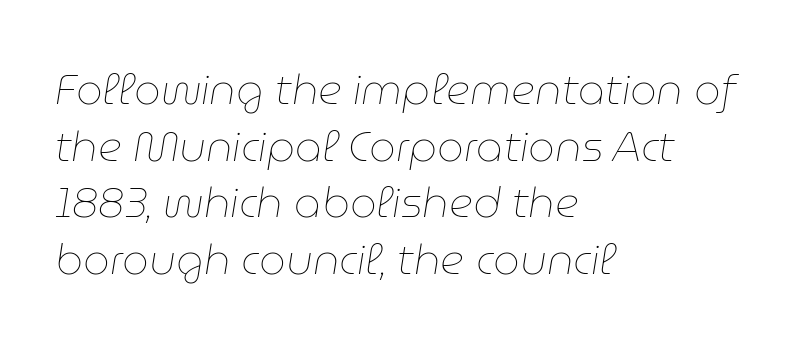
The image shows 42 px thin type, italic (leaning right); set left-aligned, normal line spacing (1.35x), normal letter spacing, not underlined; low stroke contrast and a medium x-height.
